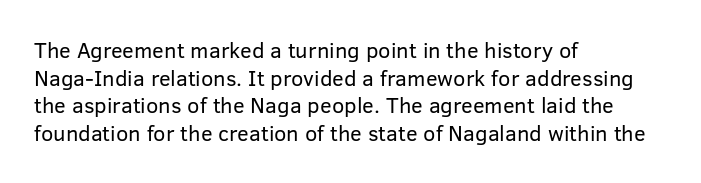
The image shows 22 px text type, upright; set left-aligned, normal line spacing (1.26x), normal letter spacing, not underlined.
